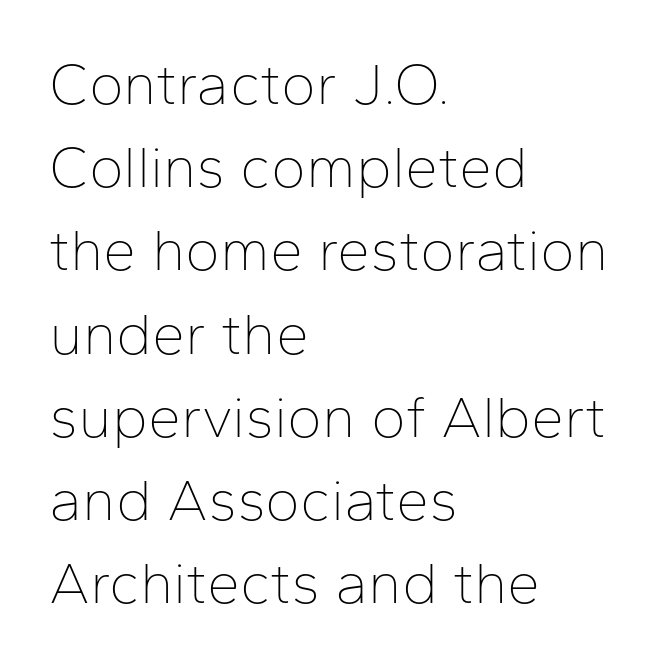
How would I describe the line gaps? Plain and ordinary. Note the varied advance widths — an 'i' is clearly narrower than an 'm'. Letterform terminals end flat and unadorned throughout the passage. Weight: in the light-to-regular range.
